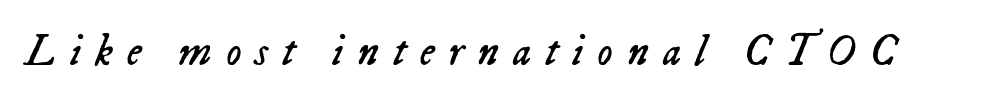
The image shows 43 px regular-weight type, italic (leaning right); set unusually wide letter spacing (+0.32 em), not underlined; low stroke contrast and a medium x-height.
